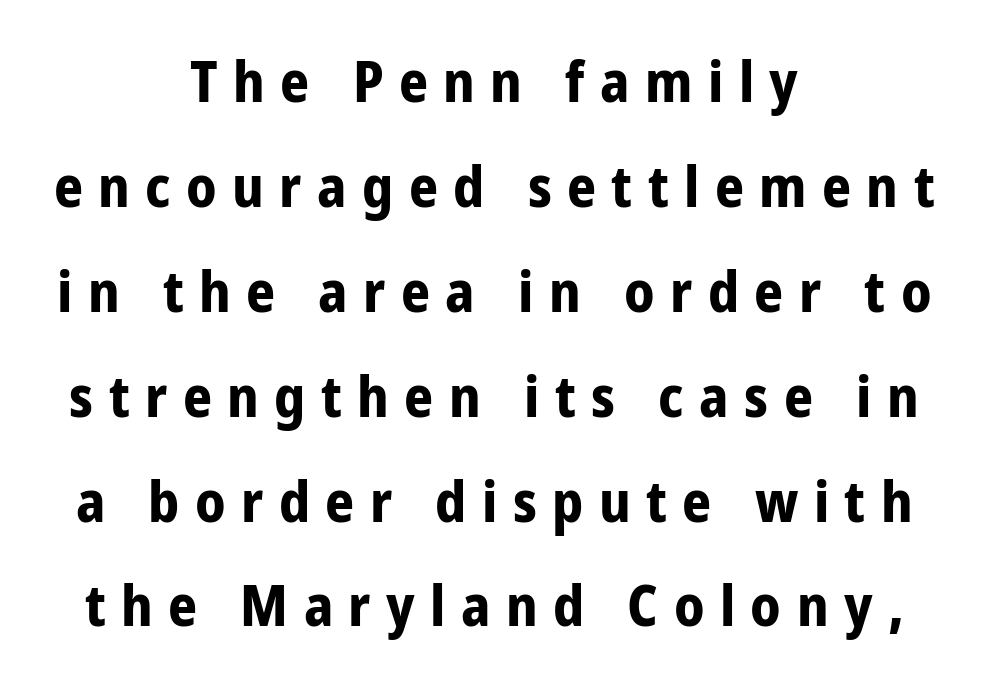
The image shows 57 px bold, condensed sans-serif type, upright; set centered, line spacing 1.84x, unusually wide letter spacing (+0.27 em), not underlined; low stroke contrast and a medium x-height.
